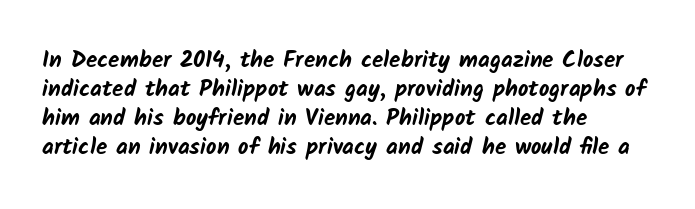
Descenders hang freely into open space. This block has exactly the height ordinary leading produces. Students, note that the glyphs here touch the page at normal intervals. I'd describe the lettering as bold — thick and assertive.
